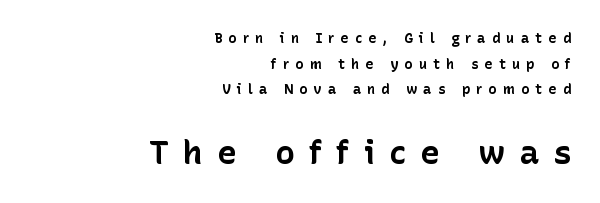
The image shows 33 px bold sans-serif type, upright; set right-aligned, line spacing 1.83x, unusually wide letter spacing (+0.43 em), not underlined; the second (bottom) block is 2.36x larger; low stroke contrast and a medium x-height.
